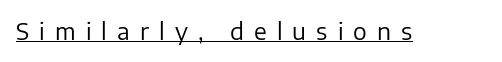
Q: Is the text bold? A: No.
Q: Is the text italic (slanted)? A: No, it is upright.
Q: Is the text underlined? A: Yes.
Q: Is the spacing between letters normal or unusually wide? A: Unusually wide.
